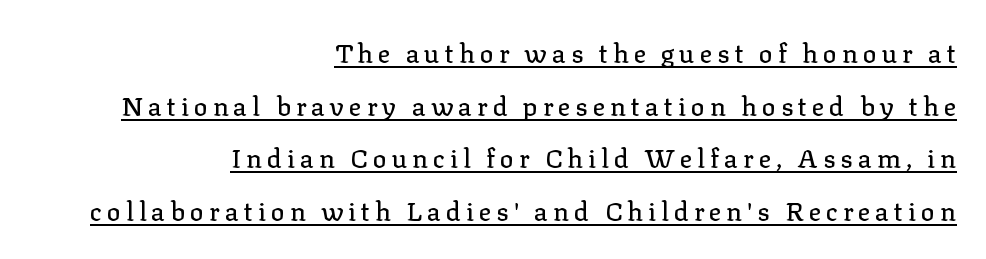
{"italic": "no", "underline": "yes", "align": "right", "line_spacing": "loose", "line_spacing_ratio": 2.02, "glyph_px": 26}
